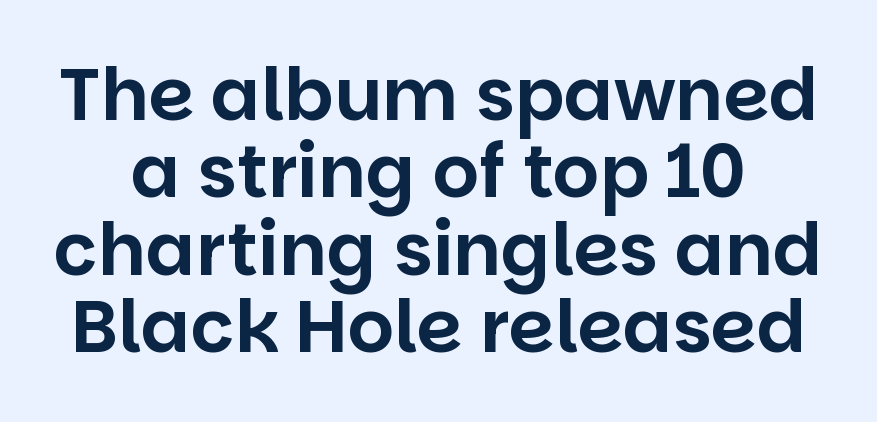
Q: Is the text italic (slanted)? A: No, it is upright.
Q: Is the typeface a serif or a sans-serif typeface? A: Sans-serif.
Q: Is the text underlined? A: No.
Q: Is the spacing between letters normal or unusually wide? A: Normal.
Q: Is the spacing between lines tight, normal or loose? A: Tight.
Q: Width (condensed, normal, or wide)? A: Normal.
Q: Stroke contrast? A: Low.
Q: x-height? A: Large.
Q: Monospaced? A: No.
